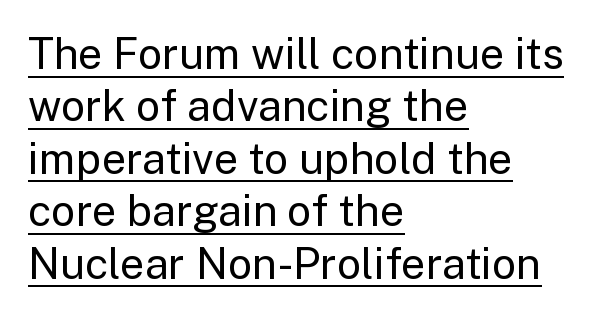
Q: Is the text bold? A: No.
Q: Is the text italic (slanted)? A: No, it is upright.
Q: Is the typeface a serif or a sans-serif typeface? A: Sans-serif.
Q: Is the text underlined? A: Yes.
Q: How is the paragraph aligned? A: Left-aligned.
Q: Is the spacing between letters normal or unusually wide? A: Normal.
Q: Width (condensed, normal, or wide)? A: Normal.
Q: Stroke contrast? A: Low.
Q: x-height? A: Medium.
Q: Monospaced? A: No.
